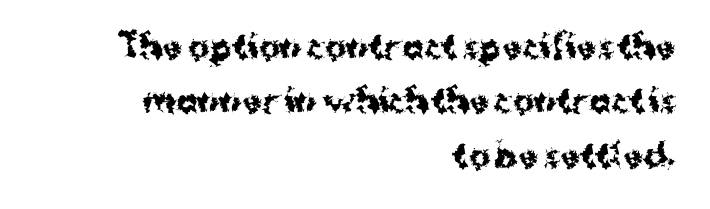
The image shows 32 px bold sans-serif type, upright; set right-aligned, normal line spacing (1.7x), normal letter spacing, not underlined; medium stroke contrast and a medium x-height.
